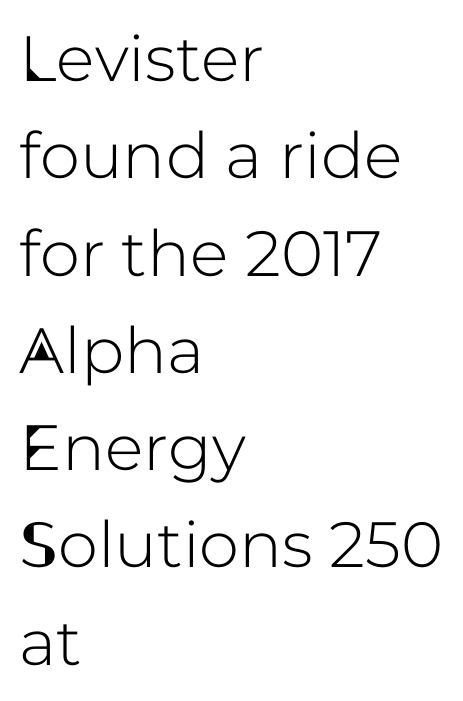
{"serif": "no", "italic": "no", "width": "normal", "stroke_contrast": "low", "x_height": "medium", "monospaced": "no", "underline": "no", "align": "left", "line_spacing": "normal", "line_spacing_ratio": 1.52, "letter_spacing": "normal", "letter_spacing_em": 0.0, "glyph_px": 64}
